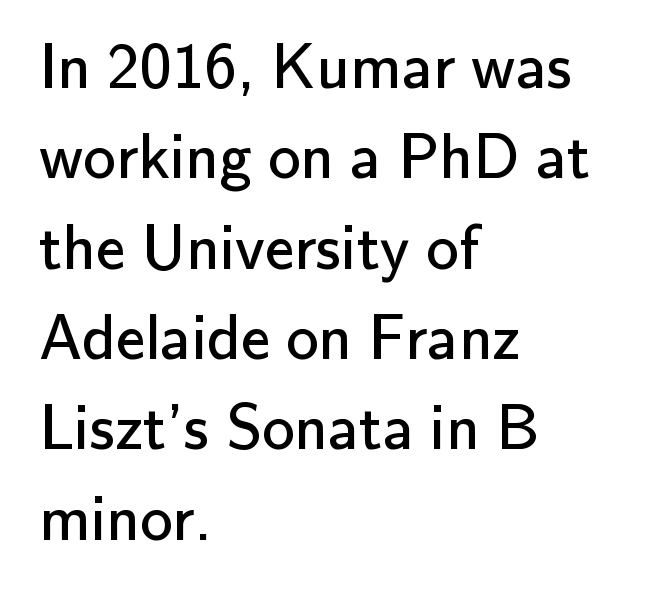
Unlike italic type, these characters show no tilt at all. Stroke thickness stays within the range of a standard reading face or lighter. The typesetter chose a ragged-right arrangement here. Honestly, there is no underline to notice here at all. A typesetter would call this proportional, since set widths differ per character.
